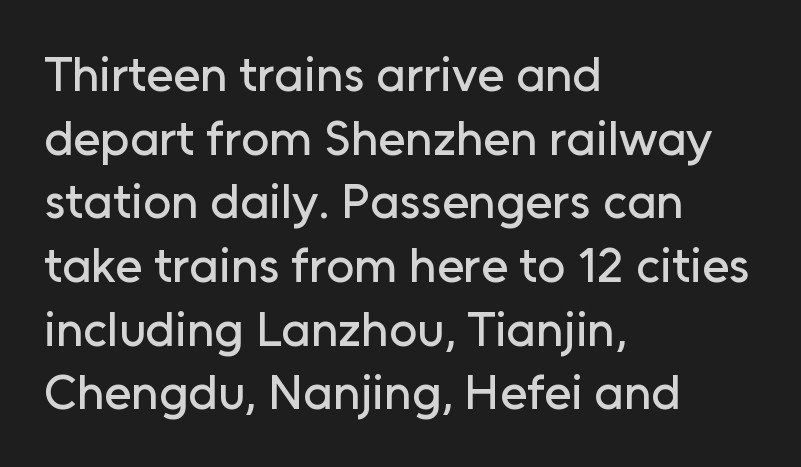
Serif or sans? Sans — the stroke terminals are bare. Posture: upright roman. Type without underlining. If you measured baseline to baseline, you'd find a middling distance. Proportional: the letters do not fall into vertical columns. These lines keep a tight, regular rhythm from letter to letter.
